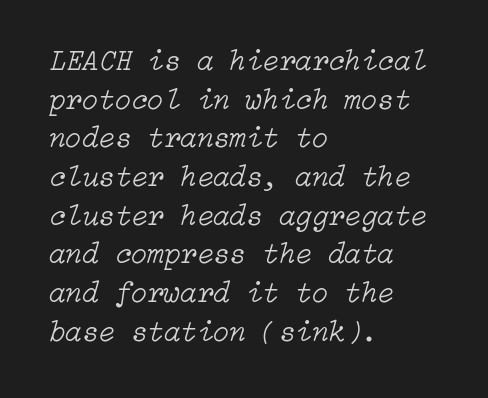
Each word holds together tightly as a unit, with standard inter-letter gaps. The glyphs are unaccompanied by any horizontal stroke below them. Stem width sits at or under what a default text font uses. Reading down the block, your eye returns to a fixed left position each line. One glance says typical: line gaps are just what's usual.
